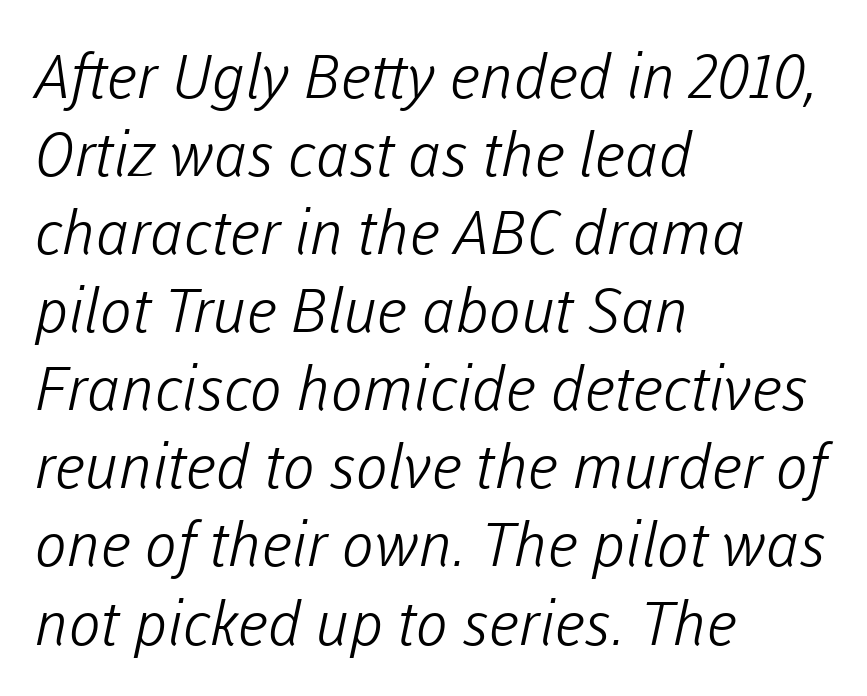
The image shows 61 px light sans-serif type; set left-aligned, normal line spacing (1.28x), normal letter spacing, not underlined; low stroke contrast and a medium x-height.
